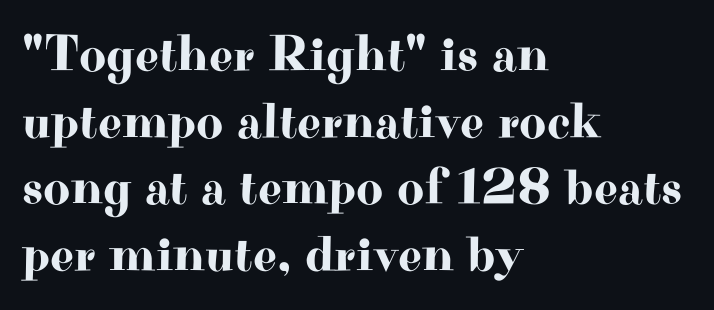
This sample uses a serif face. A clean baseline with only descenders dipping below it. The rag falls on the right side of this text block. Varying glyph widths throughout — classic text-font behaviour. These lines were composed using upright roman letters.
